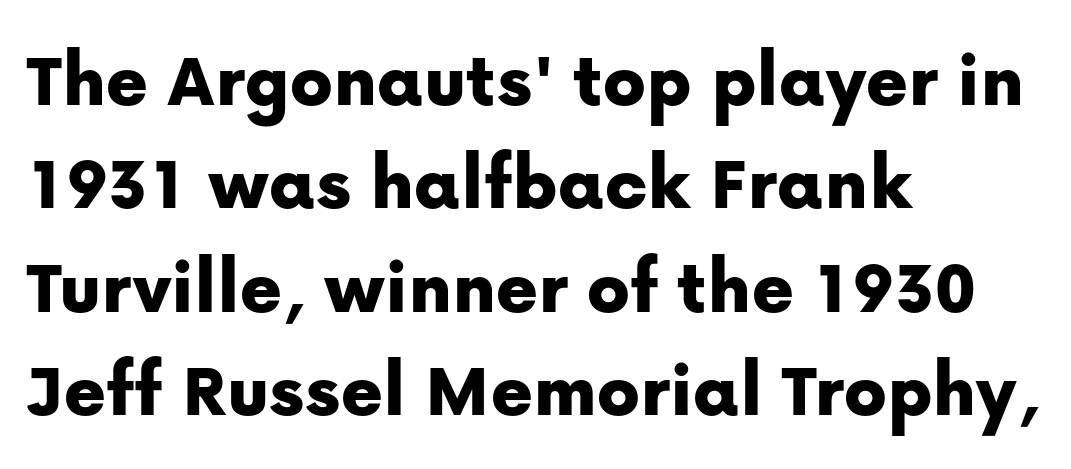
{"serif": "no", "italic": "no", "width": "normal", "stroke_contrast": "low", "x_height": "medium", "monospaced": "no", "underline": "no", "align": "left", "line_spacing": "normal", "line_spacing_ratio": 1.31, "letter_spacing": "normal", "letter_spacing_em": 0.0, "glyph_px": 79}
